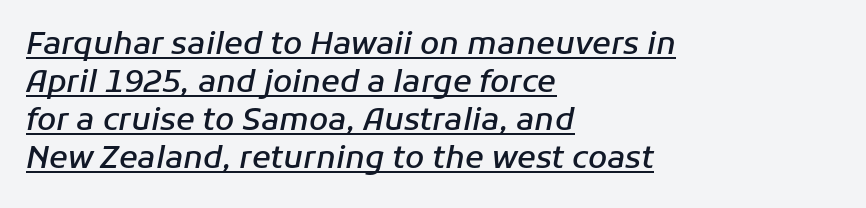
The image shows 31 px semibold type, italic (leaning right); set left-aligned, line spacing 1.23x, normal letter spacing, underlined; low stroke contrast and a medium x-height.
